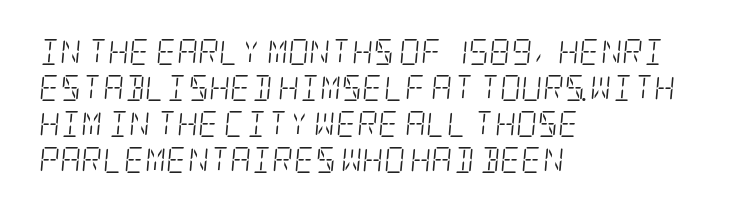
The rag falls on the right side of this text block. Each new line begins a customary step beneath the previous one. An italicized treatment has been applied to the whole sample. Descender tails drop into unmarked territory.
